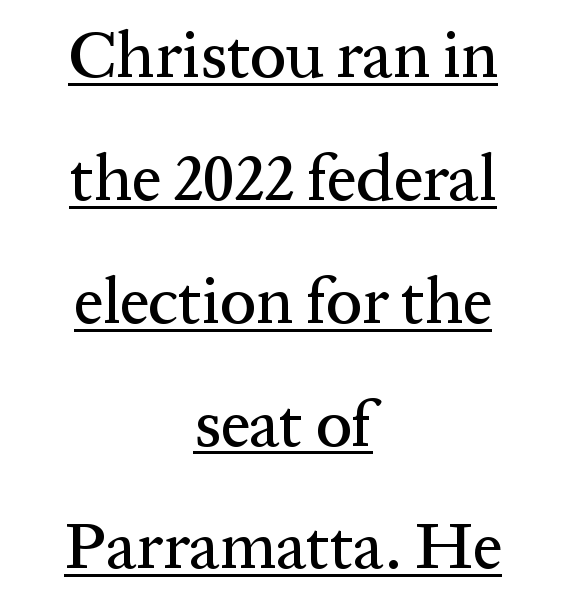
The image shows 65 px serif type, upright; set centered, line spacing 1.89x, normal letter spacing, underlined; medium stroke contrast and a medium x-height.
